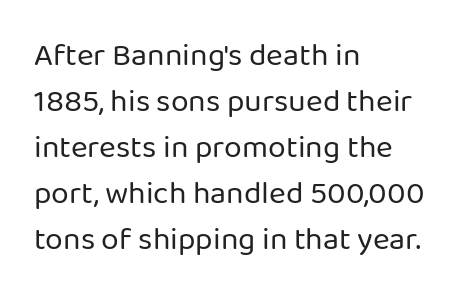
Q: Is the text bold? A: No.
Q: Is the text italic (slanted)? A: No, it is upright.
Q: Is the typeface a serif or a sans-serif typeface? A: Sans-serif.
Q: Is the text underlined? A: No.
Q: How is the paragraph aligned? A: Left-aligned.
Q: Is the spacing between letters normal or unusually wide? A: Normal.
Q: Is the spacing between lines tight, normal or loose? A: Normal.
Q: Width (condensed, normal, or wide)? A: Normal.
Q: Stroke contrast? A: Low.
Q: x-height? A: Medium.
Q: Monospaced? A: No.
